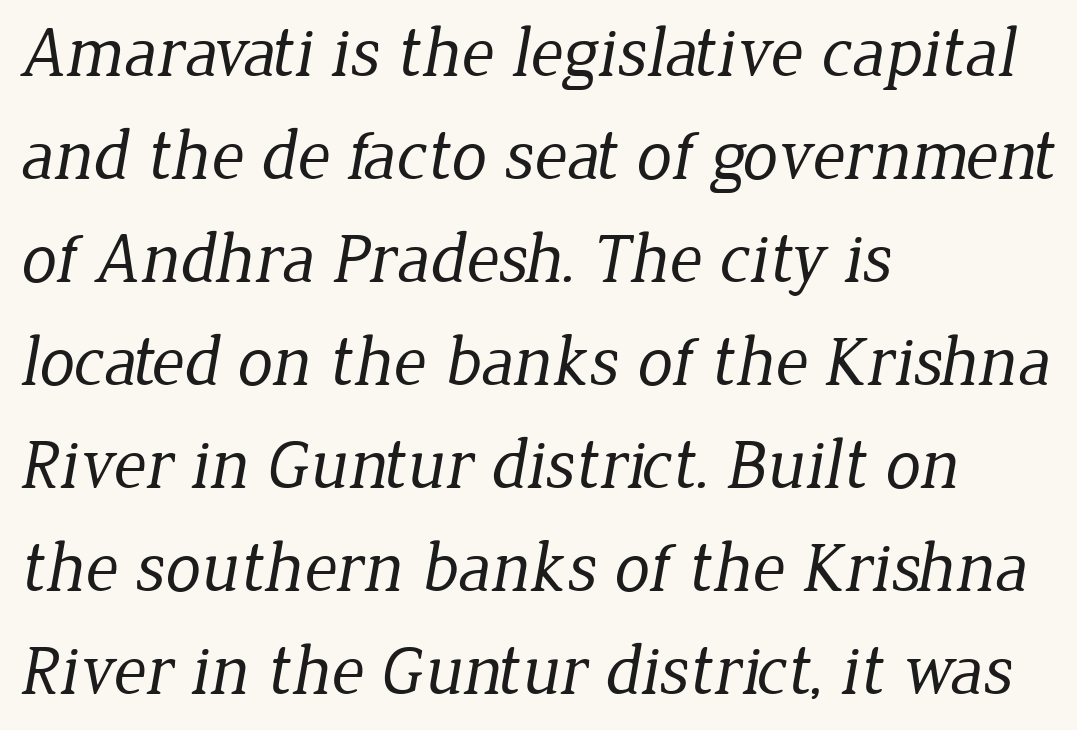
Yep, those are serifs on the letters. In terms of letterspacing, this is plain default setting. This is not heavy type; no bold has been used. The designer left line spacing at the default. Looks like regular typesetting: each glyph gets only the width it needs.
